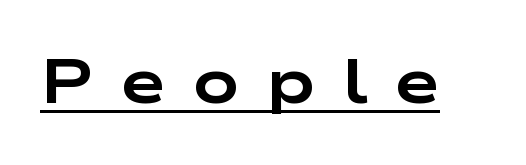
Every character sits straight up, as roman type does. Spacing between characters has been opened up far beyond the box default. Its strokes are broad and dark, the hallmark of bold type. In designer terms, the underline attribute is active on this setting.
